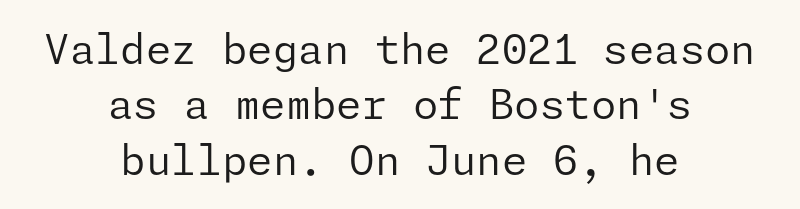
Q: Is the text bold? A: No.
Q: Is the text italic (slanted)? A: No, it is upright.
Q: Is the typeface a serif or a sans-serif typeface? A: Sans-serif.
Q: Is the text underlined? A: No.
Q: How is the paragraph aligned? A: Centered.
Q: Is the spacing between letters normal or unusually wide? A: Normal.
Q: Is the spacing between lines tight, normal or loose? A: Normal.
Q: Width (condensed, normal, or wide)? A: Normal.
Q: Stroke contrast? A: Low.
Q: x-height? A: Medium.
